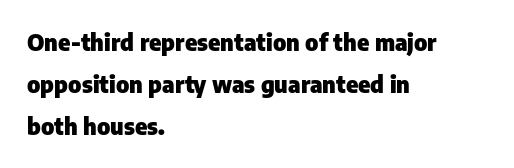
Q: Is the text bold? A: Yes.
Q: Is the text italic (slanted)? A: No, it is upright.
Q: Is the text underlined? A: No.
Q: How is the paragraph aligned? A: Left-aligned.
Q: Is the spacing between letters normal or unusually wide? A: Normal.
